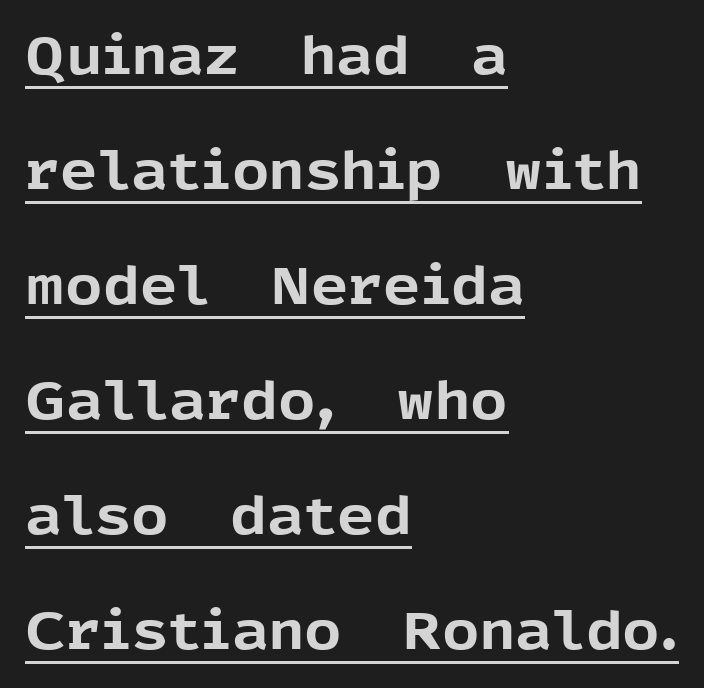
The image shows 52 px bold sans-serif type, upright; set left-aligned, loose line spacing (2.21x), normal letter spacing, underlined; a medium x-height.
